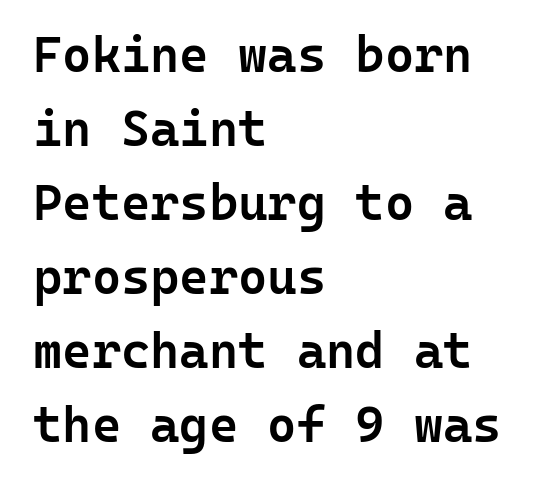
{"serif": "no", "italic": "no", "bold": "semi", "weight": "semibold", "width": "normal", "stroke_contrast": "low", "x_height": "medium", "monospaced": "yes", "underline": "no", "align": "left", "line_spacing": "normal", "line_spacing_ratio": 1.48, "letter_spacing": "normal", "letter_spacing_em": 0.0, "glyph_px": 50}
